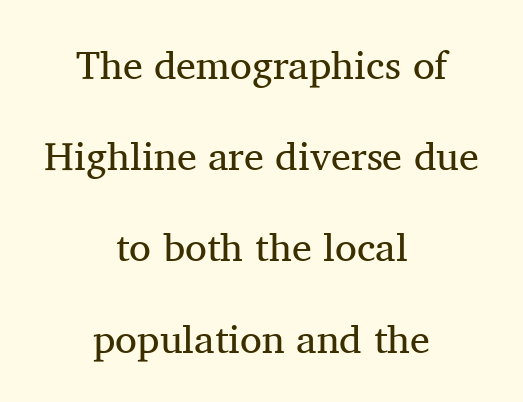
The image shows 40 px regular-weight serif type, upright; set centered, loose line spacing (2.28x), normal letter spacing, not underlined; medium stroke contrast and a medium x-height.
